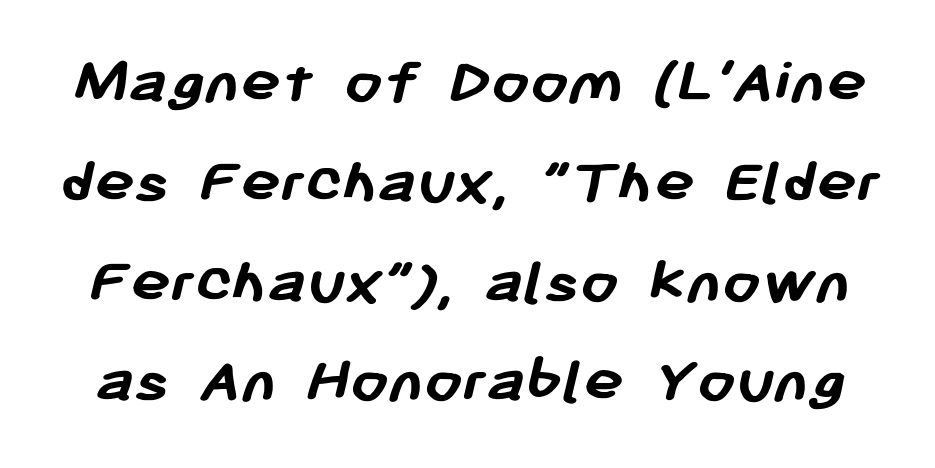
Q: Is the text bold? A: Yes.
Q: Is the typeface a serif or a sans-serif typeface? A: Sans-serif.
Q: Is the text underlined? A: No.
Q: Is the spacing between letters normal or unusually wide? A: Normal.
Q: Is the spacing between lines tight, normal or loose? A: Normal.
Q: Width (condensed, normal, or wide)? A: Normal.
Q: Stroke contrast? A: Low.
Q: x-height? A: Medium.
Q: Monospaced? A: No.
